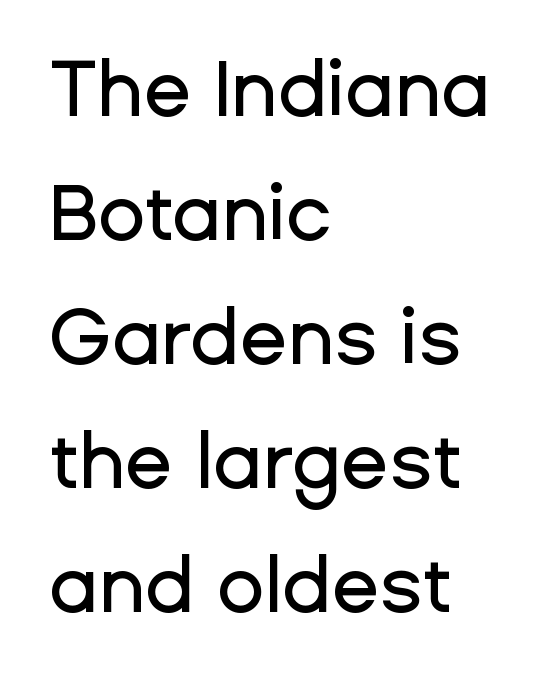
Q: Is the text italic (slanted)? A: No, it is upright.
Q: Is the typeface a serif or a sans-serif typeface? A: Sans-serif.
Q: Is the text underlined? A: No.
Q: How is the paragraph aligned? A: Left-aligned.
Q: Is the spacing between letters normal or unusually wide? A: Normal.
Q: Is the spacing between lines tight, normal or loose? A: Normal.
Q: Width (condensed, normal, or wide)? A: Normal.
Q: Stroke contrast? A: Low.
Q: x-height? A: Medium.
Q: Monospaced? A: No.
